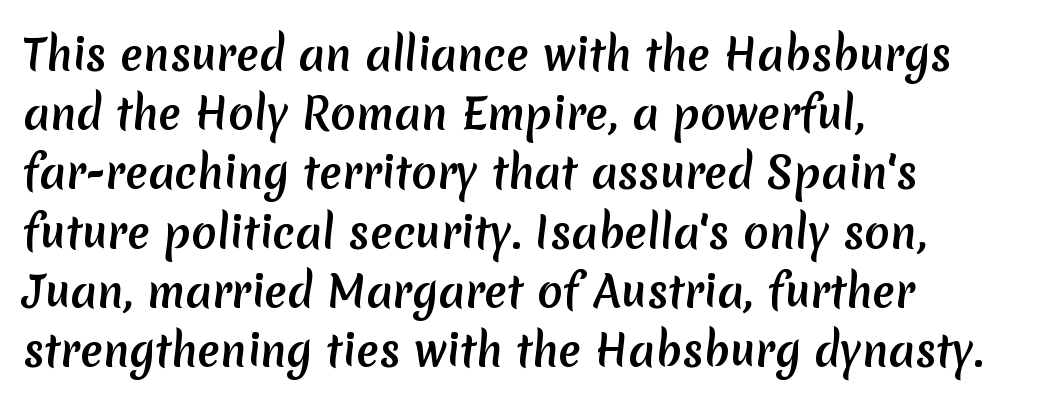
{"serif": "no", "bold": "yes", "weight": "semibold", "width": "normal", "stroke_contrast": "low", "x_height": "medium", "monospaced": "no", "underline": "no", "align": "left", "line_spacing": "normal", "line_spacing_ratio": 1.41, "letter_spacing": "normal", "letter_spacing_em": 0.0, "glyph_px": 42}
